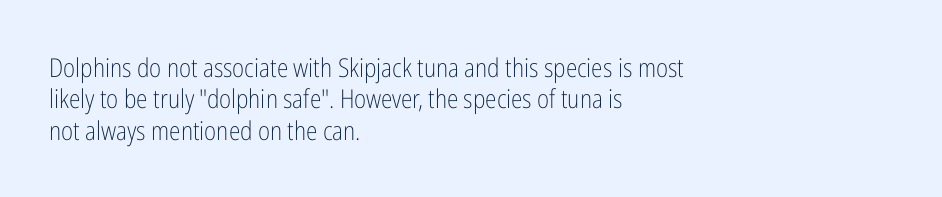
Q: Is the text bold? A: No.
Q: Is the text italic (slanted)? A: No, it is upright.
Q: Is the text underlined? A: No.
Q: How is the paragraph aligned? A: Left-aligned.
Q: Is the spacing between letters normal or unusually wide? A: Normal.
